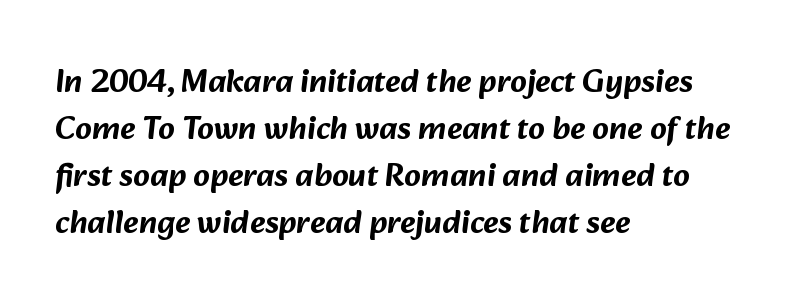
The image shows 33 px sans-serif type; set left-aligned, normal line spacing (1.42x), normal letter spacing, not underlined; low stroke contrast and a medium x-height.
